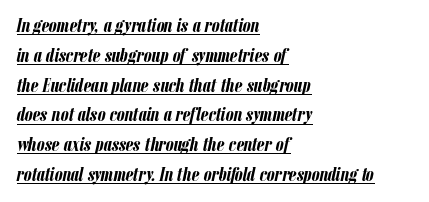
Q: Is the text bold? A: Yes.
Q: Is the text italic (slanted)? A: Yes, it leans right by about 12 degrees.
Q: Is the text underlined? A: Yes.
Q: How is the paragraph aligned? A: Left-aligned.
Q: Is the spacing between letters normal or unusually wide? A: Normal.
Q: Is the spacing between lines tight, normal or loose? A: Normal.
